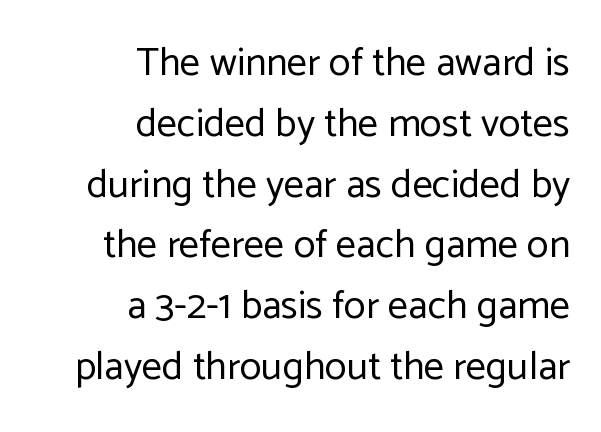
No feet cap the strokes, marking this as sans-serif type. Varying glyph widths throughout — classic text-font behaviour. Just letters on the line, the space beneath them empty. These glyphs show unthickened strokes, regular width or finer. In terms of letterspacing, this is plain default setting. If you drew a ruler down the right edge, every line would touch it.
